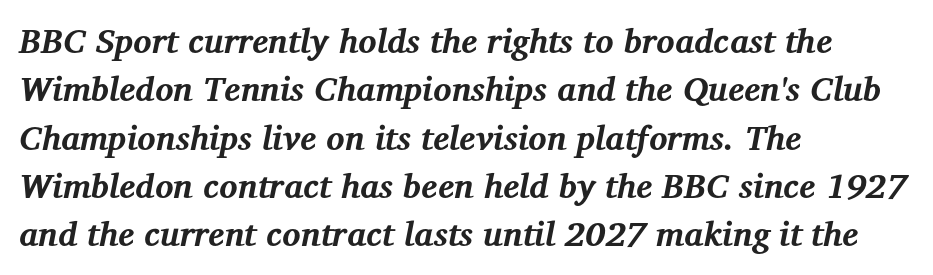
{"serif": "yes", "italic": "yes", "lean": "right", "slant_degrees": 12, "bold": "yes", "weight": "bold", "width": "normal", "stroke_contrast": "medium", "x_height": "medium", "monospaced": "no", "underline": "no", "align": "left", "line_spacing": "normal", "line_spacing_ratio": 1.42, "letter_spacing": "normal", "letter_spacing_em": 0.0, "glyph_px": 34}
